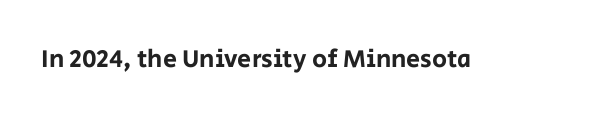
{"italic": "no", "underline": "no", "letter_spacing": "normal", "letter_spacing_em": 0.0, "glyph_px": 25}
